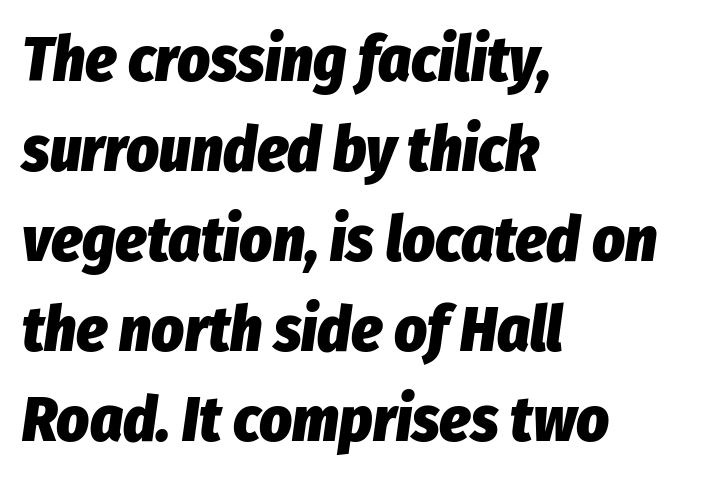
{"italic": "yes", "lean": "right", "slant_degrees": 8, "bold": "yes", "weight": "heavy", "width": "condensed", "stroke_contrast": "low", "x_height": "medium", "monospaced": "no", "underline": "no", "align": "left", "line_spacing": "normal", "line_spacing_ratio": 1.43, "letter_spacing": "normal", "letter_spacing_em": 0.0, "glyph_px": 63}
